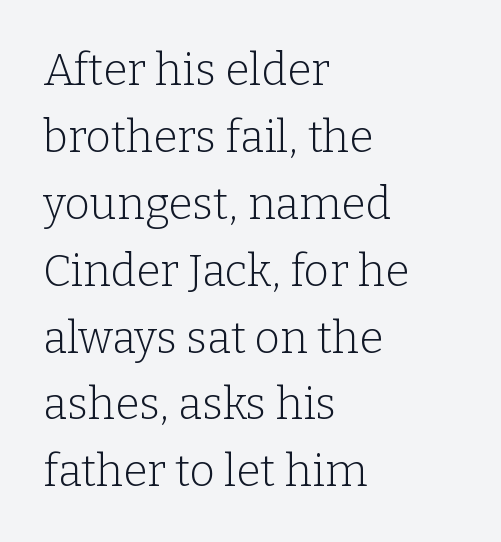
This rendering uses left alignment, leaving the right contour irregular. Is the letter spacing exaggerated? No — it looks like the ordinary default. No chunkiness to these letters — they're not bold. Examine the stroke ends and you'll spot serifs. Posture: vertical.
